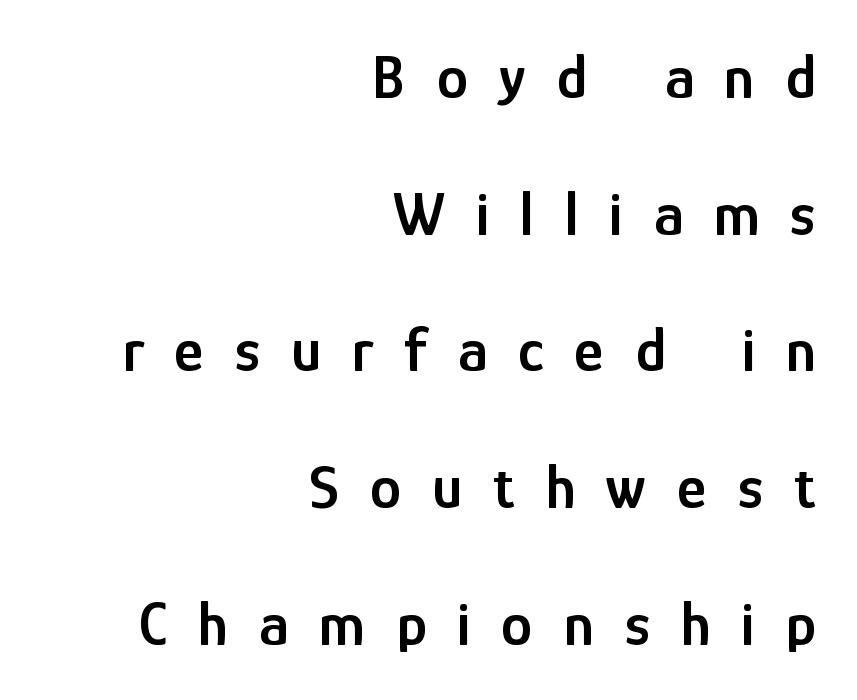
Layout note: lines flush right. Typographic density is moderately raised because the face is semibold. Each word looks stretched out because of the extra space between its letters. This sample uses a sans-serif face. These lines are rendered in a variable-pitch font.
